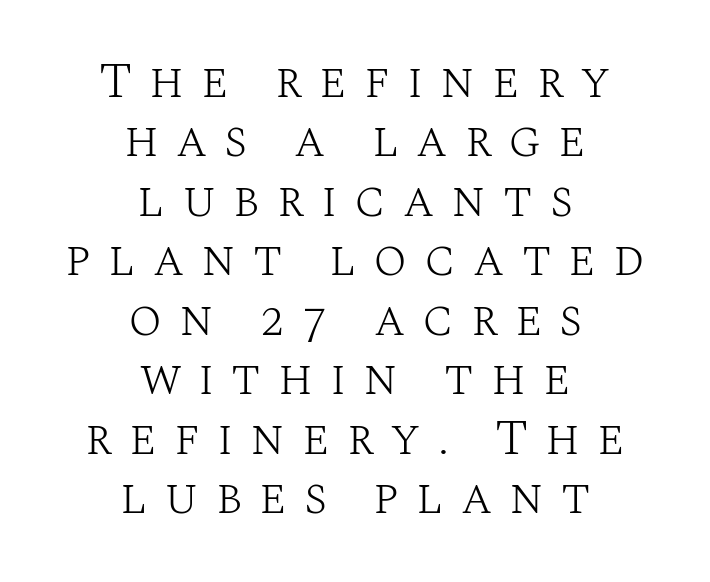
You can tell it's not italic because the verticals are truly vertical. Letters rest on an invisible, unmarked baseline. This sample uses expanded letter spacing, leaving extra air between glyphs. The passage shown is typed in a proportional face where columns would drift.
